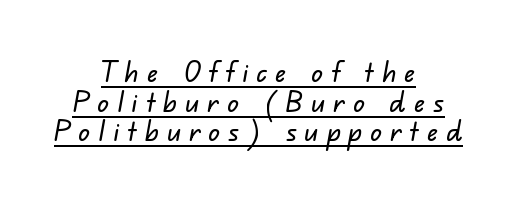
{"serif": "no", "width": "normal", "stroke_contrast": "low", "x_height": "small", "monospaced": "no", "underline": "yes", "align": "center", "line_spacing": "tight", "line_spacing_ratio": 1.02, "letter_spacing": "wide", "letter_spacing_em": 0.28, "glyph_px": 29}
